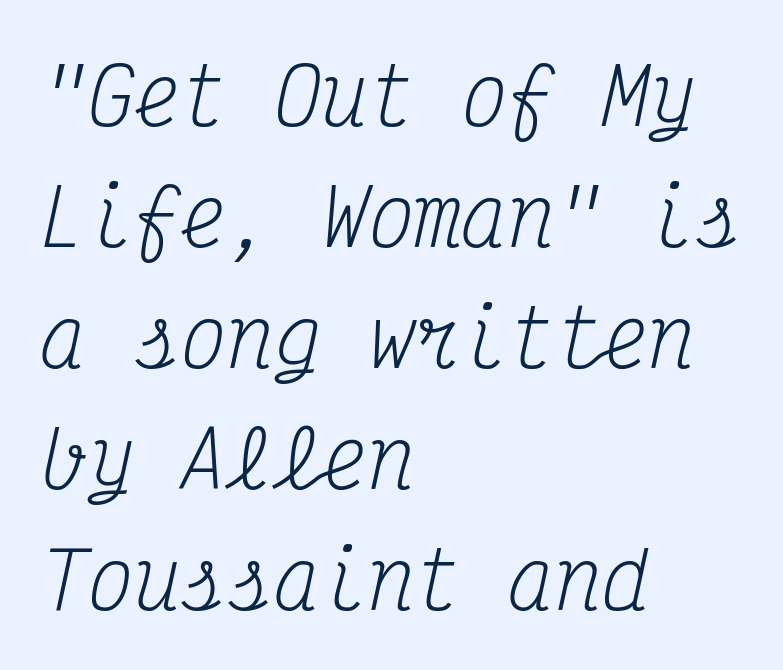
{"serif": "yes", "italic": "yes", "lean": "right", "slant_degrees": 12, "bold": "no", "weight": "regular", "width": "condensed", "stroke_contrast": "medium", "x_height": "medium", "monospaced": "yes", "underline": "no", "align": "left", "line_spacing": "normal", "line_spacing_ratio": 1.55, "letter_spacing": "normal", "letter_spacing_em": 0.0, "glyph_px": 78}
